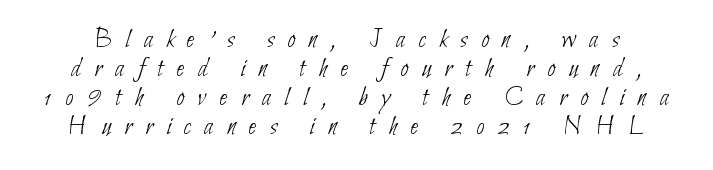
Only glyphs here, with clear space below each row. The line-height multiplier appears low, near solid setting. The rendering uses natural spacing where letterforms have individual widths. A typesetter would label this face a sans. Stem width sits at or under what a default text font uses.
